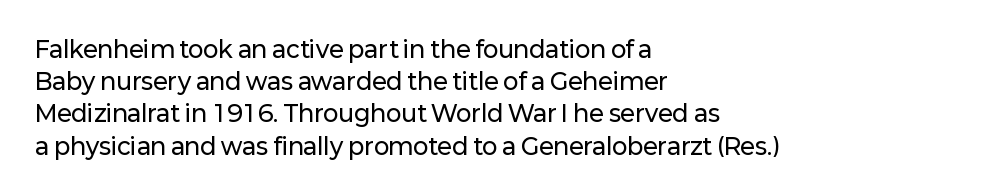
{"italic": "no", "underline": "no", "align": "left", "line_spacing": "normal", "line_spacing_ratio": 1.4, "letter_spacing": "normal", "letter_spacing_em": 0.0, "glyph_px": 23}
